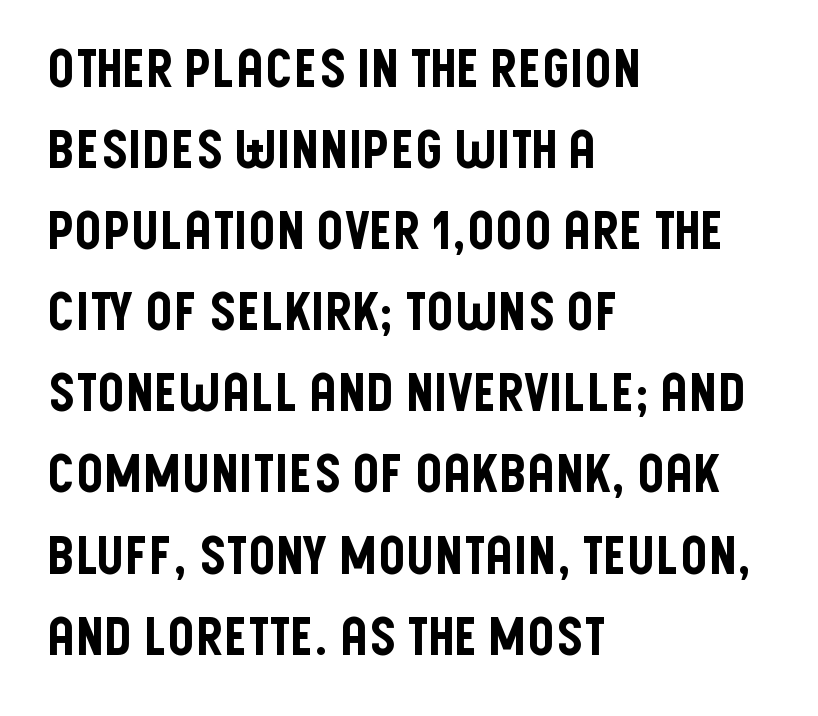
The compositor pushed each line to the left boundary. Does extra space separate the letters? No, they use regular spacing. The letters advance in unequal steps, a hallmark of proportional type. The rows are spaced the way most documents space them. Check under the words: just untouched page. The typography opts for an upright posture over an oblique one.
